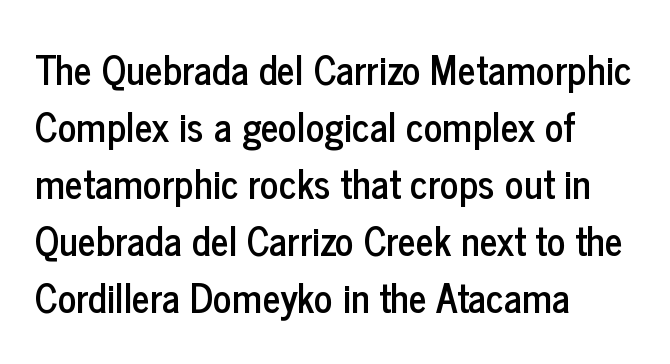
The image shows 39 px condensed sans-serif type, upright; set left-aligned, normal line spacing (1.46x), normal letter spacing, not underlined; low stroke contrast and a medium x-height.
